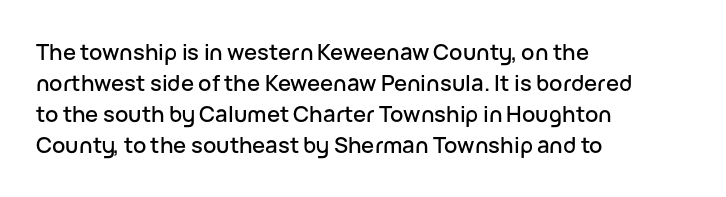
{"italic": "no", "underline": "no", "align": "left", "line_spacing": "normal", "line_spacing_ratio": 1.41, "letter_spacing": "normal", "letter_spacing_em": 0.0, "glyph_px": 22}
